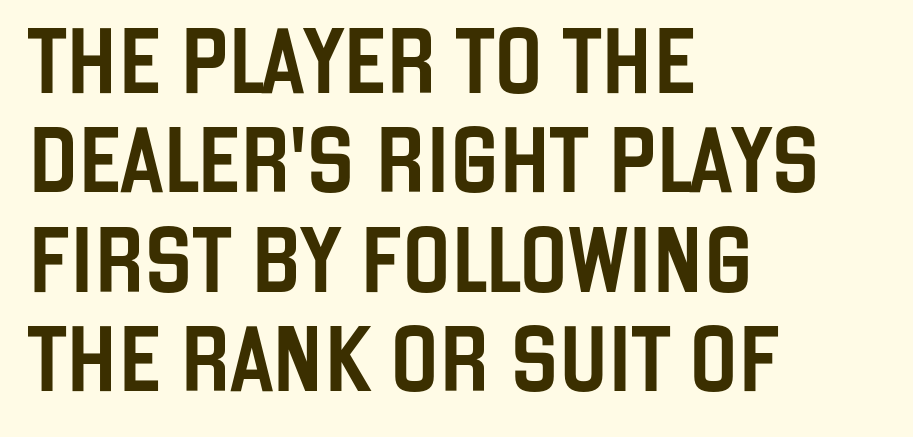
Q: Is the text italic (slanted)? A: No, it is upright.
Q: Is the typeface a serif or a sans-serif typeface? A: Sans-serif.
Q: Is the text underlined? A: No.
Q: How is the paragraph aligned? A: Left-aligned.
Q: Is the spacing between letters normal or unusually wide? A: Normal.
Q: Is the spacing between lines tight, normal or loose? A: Normal.
Q: Width (condensed, normal, or wide)? A: Condensed.
Q: Stroke contrast? A: Low.
Q: x-height? A: Large.
Q: Monospaced? A: No.
